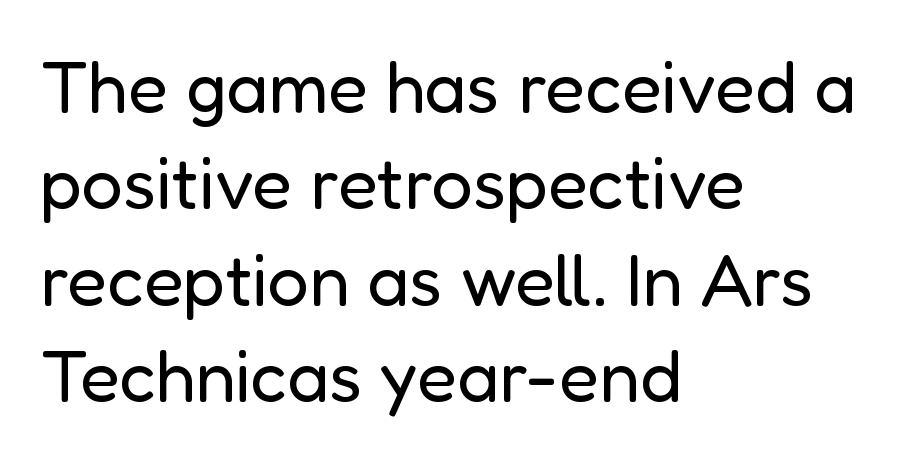
{"serif": "no", "italic": "no", "bold": "no", "weight": "regular", "width": "normal", "stroke_contrast": "low", "x_height": "medium", "monospaced": "no", "underline": "no", "align": "left", "line_spacing": "normal", "line_spacing_ratio": 1.32, "letter_spacing": "normal", "letter_spacing_em": 0.0, "glyph_px": 73}
